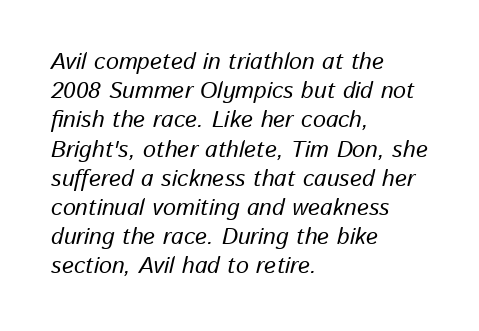
Anything drawn beneath the words? Only blank space. Default kerning and tracking; the words read as compact shapes. Slanted lettering throughout. The block of text has a typical density, with ordinary space between rows. Does the copy run flush right? No — it runs flush left.
